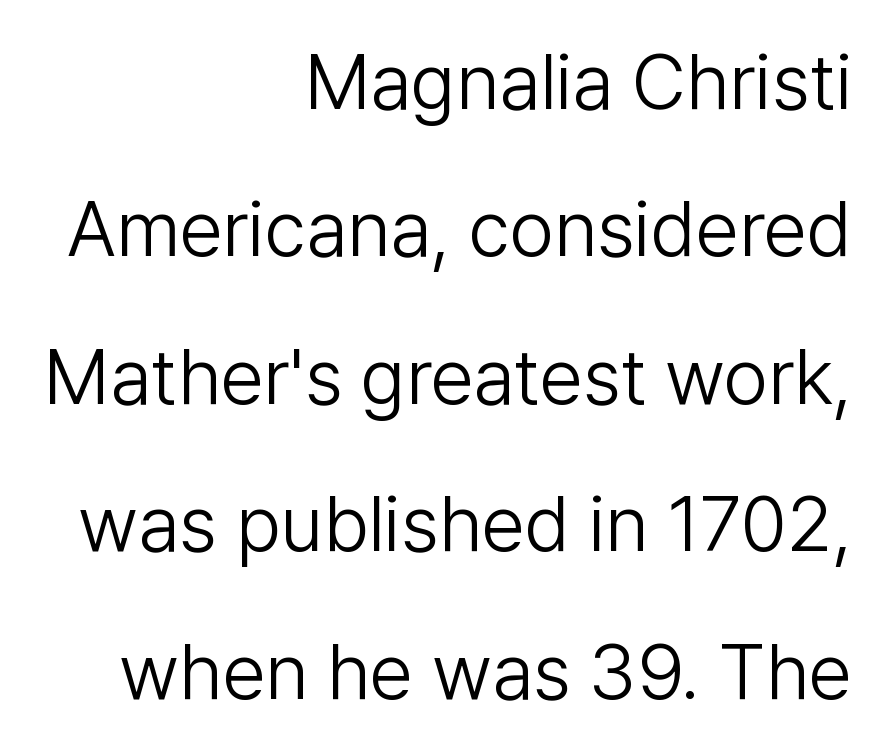
The zone under the glyphs is completely vacant. The rendering uses natural spacing where letterforms have individual widths. On a weight scale, this lands at 450 or below. You could call the tracking neutral — neither tight nor loose.
